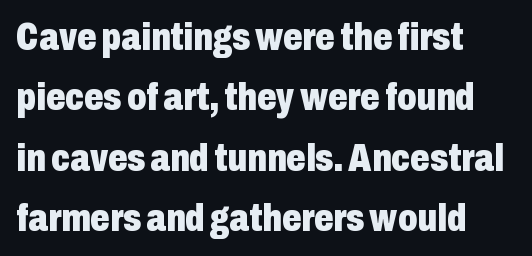
The image shows 38 px heavy, condensed sans-serif type, upright; set left-aligned, normal line spacing (1.59x), normal letter spacing, not underlined; low stroke contrast and a medium x-height.
